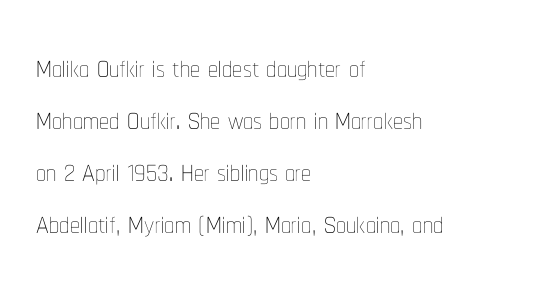
The image shows 40 px thin, condensed type, upright; set left-aligned, normal line spacing (1.3x), normal letter spacing, not underlined; low stroke contrast and a medium x-height.
